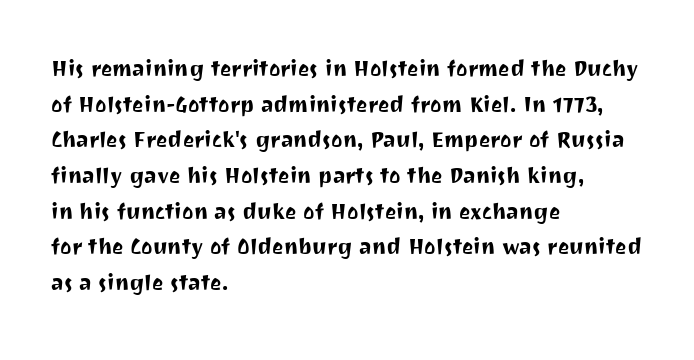
{"italic": "no", "underline": "no", "align": "left", "line_spacing": "normal", "line_spacing_ratio": 1.32, "letter_spacing": "normal", "letter_spacing_em": 0.0, "glyph_px": 27}
